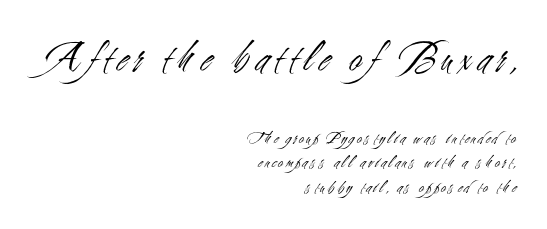
Is this a heavy cut? Hardly; it is regular or lighter. The text was rendered using a sans face with plain stroke endings. The composition opens big and finishes small. Spacing verdict: proportional, widths tailored to each character.
